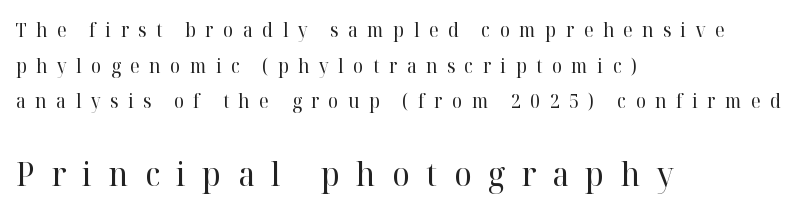
The image shows 33 px regular-weight serif type, upright; set left-aligned, line spacing 1.88x, unusually wide letter spacing (+0.5 em), not underlined; the second (bottom) block is 1.74x larger; high stroke contrast and a medium x-height.
